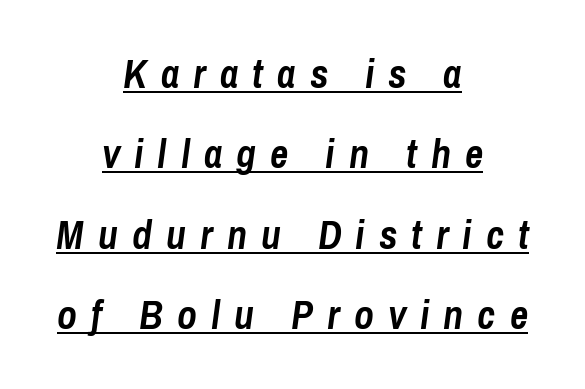
The image shows 40 px semibold, condensed type, italic (leaning right); set centered, loose line spacing (2.01x), unusually wide letter spacing (+0.35 em), underlined; low stroke contrast and a medium x-height.
